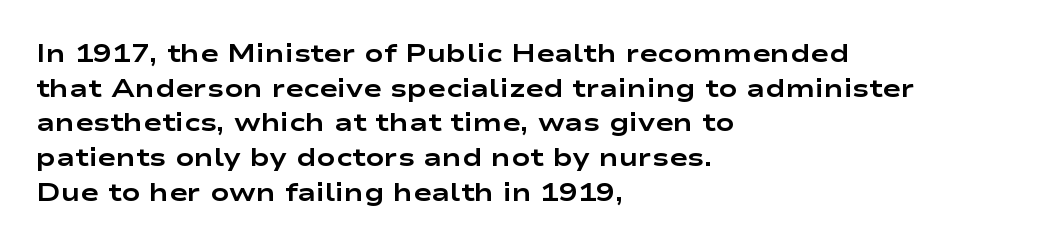
{"italic": "no", "bold": "yes", "underline": "no", "align": "left", "line_spacing": "normal", "line_spacing_ratio": 1.39, "letter_spacing": "normal", "letter_spacing_em": 0.0, "glyph_px": 25}
